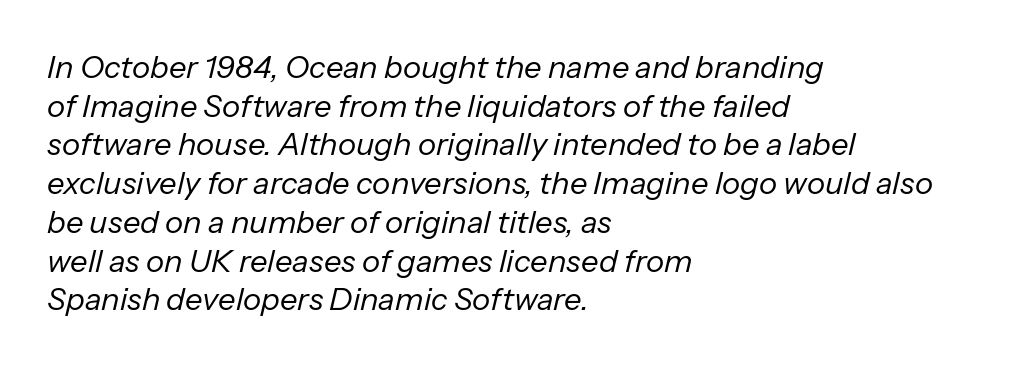
The image shows 31 px regular-weight type, italic (leaning right); set left-aligned, normal line spacing (1.25x), normal letter spacing, not underlined; low stroke contrast and a medium x-height.
